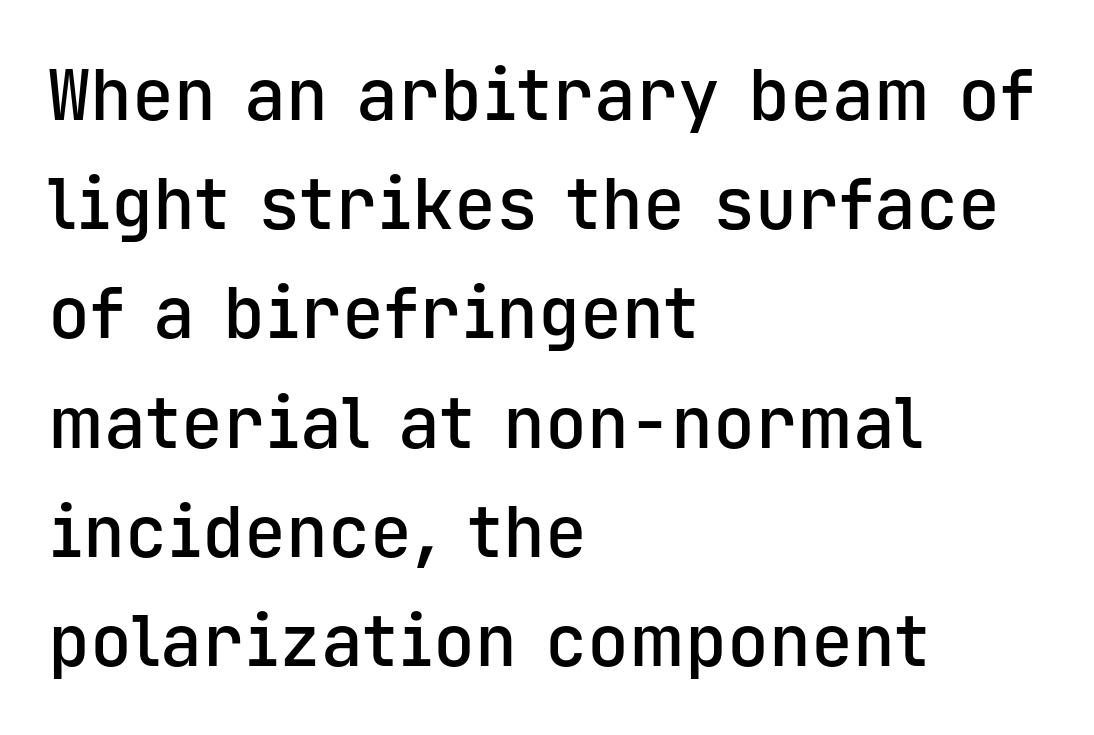
{"serif": "no", "italic": "no", "bold": "semi", "weight": "semibold", "width": "normal", "stroke_contrast": "low", "x_height": "medium", "monospaced": "yes", "underline": "no", "align": "left", "line_spacing": "normal", "line_spacing_ratio": 1.56, "letter_spacing": "normal", "letter_spacing_em": 0.0, "glyph_px": 70}
